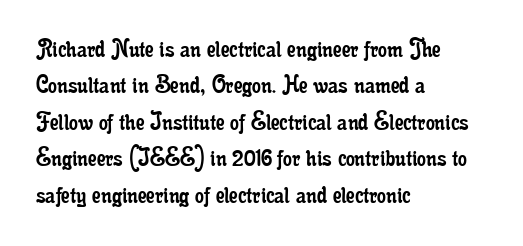
This rendering employs a face with finishing strokes, i.e., a serif. This reads as an unemphasized weight, regular at the heaviest. This sample is left-justified, so line endings fall wherever the words run out. Just letters on the line, the space beneath them empty.
